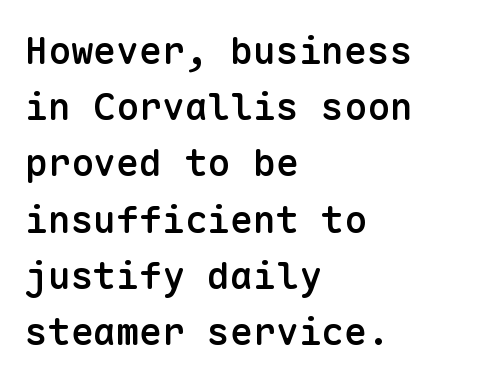
{"serif": "no", "italic": "no", "bold": "semi", "weight": "semibold", "width": "normal", "stroke_contrast": "low", "x_height": "medium", "monospaced": "yes", "underline": "no", "align": "left", "line_spacing": "normal", "line_spacing_ratio": 1.48, "letter_spacing": "normal", "letter_spacing_em": 0.0, "glyph_px": 38}
